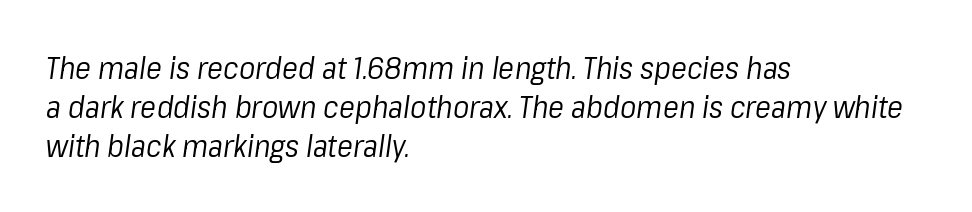
{"italic": "yes", "lean": "right", "slant_degrees": 8, "bold": "no", "weight": "regular", "width": "normal", "stroke_contrast": "low", "x_height": "medium", "monospaced": "no", "underline": "no", "align": "left", "line_spacing": "normal", "line_spacing_ratio": 1.3, "letter_spacing": "normal", "letter_spacing_em": 0.0, "glyph_px": 30}
